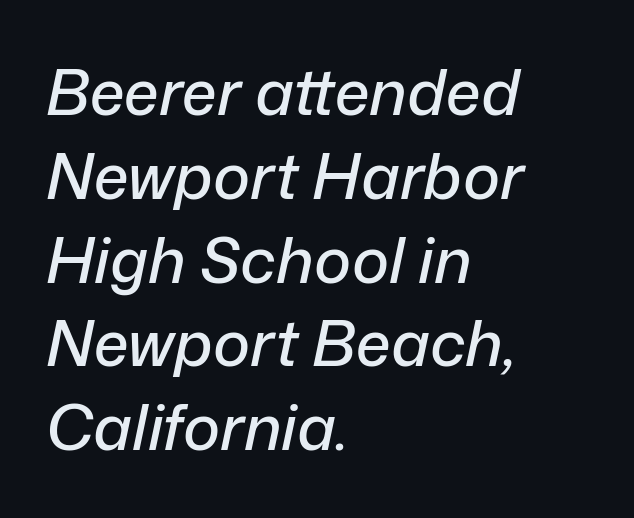
{"italic": "yes", "lean": "right", "slant_degrees": 12, "width": "normal", "stroke_contrast": "low", "x_height": "medium", "monospaced": "no", "underline": "no", "align": "left", "line_spacing": "normal", "line_spacing_ratio": 1.33, "letter_spacing": "normal", "letter_spacing_em": 0.0, "glyph_px": 63}
